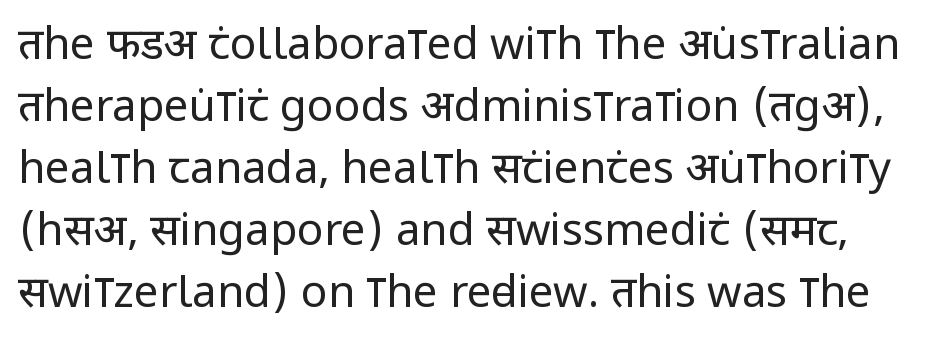
The image shows 44 px regular-weight, condensed sans-serif type, upright; set normal line spacing (1.41x), normal letter spacing, not underlined; low stroke contrast and a large x-height.
